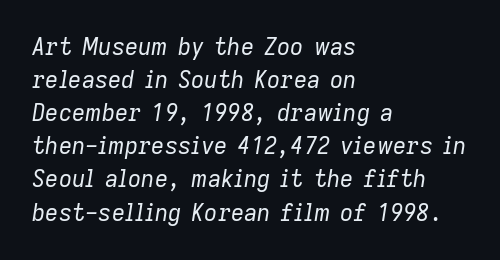
{"italic": "yes", "lean": "right", "slant_degrees": 9, "bold": "no", "underline": "no", "align": "left", "line_spacing": "normal", "line_spacing_ratio": 1.44, "letter_spacing": "normal", "letter_spacing_em": 0.0, "glyph_px": 23}
